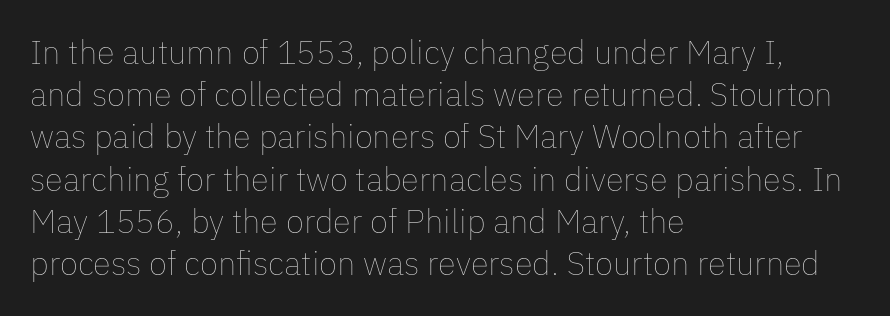
The letters advance in unequal steps, a hallmark of proportional type. This sample is left-justified, so line endings fall wherever the words run out. The face used here is rendered with its standard letterfit. The lettering stays uniformly vertical, giving the passage a roman look.
